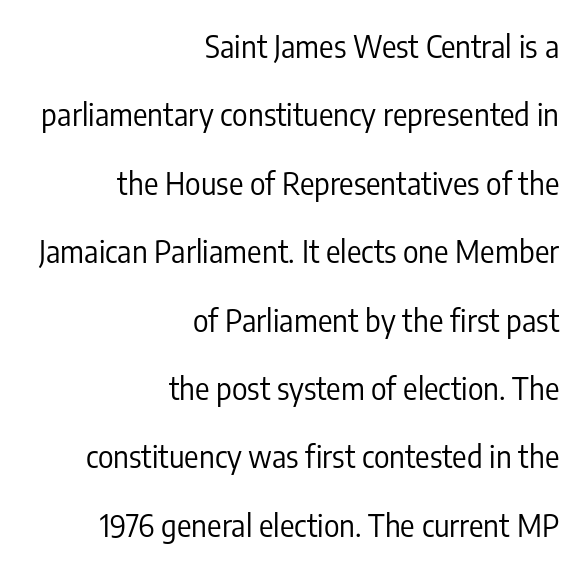
{"serif": "no", "italic": "no", "bold": "no", "weight": "regular", "width": "condensed", "stroke_contrast": "low", "x_height": "medium", "monospaced": "no", "underline": "no", "align": "right", "line_spacing": "loose", "line_spacing_ratio": 2.28, "letter_spacing": "normal", "letter_spacing_em": 0.0, "glyph_px": 30}
